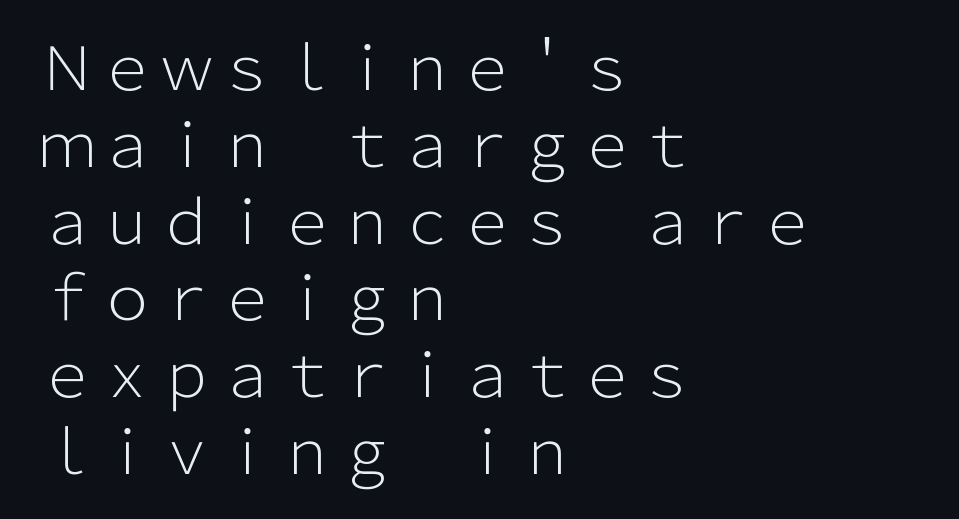
{"serif": "no", "italic": "no", "bold": "no", "weight": "light", "width": "normal", "stroke_contrast": "low", "x_height": "medium", "monospaced": "no", "underline": "no", "align": "left", "line_spacing": "normal", "line_spacing_ratio": 1.28, "letter_spacing": "normal", "letter_spacing_em": 0.0, "glyph_px": 60}
